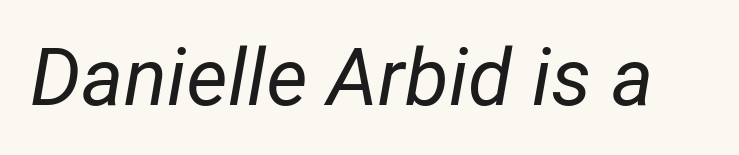
Q: Is the text bold? A: No.
Q: Is the text italic (slanted)? A: Yes, it leans right by about 12 degrees.
Q: Is the text underlined? A: No.
Q: Is the spacing between letters normal or unusually wide? A: Normal.
Q: Width (condensed, normal, or wide)? A: Normal.
Q: Stroke contrast? A: Low.
Q: x-height? A: Medium.
Q: Monospaced? A: No.
